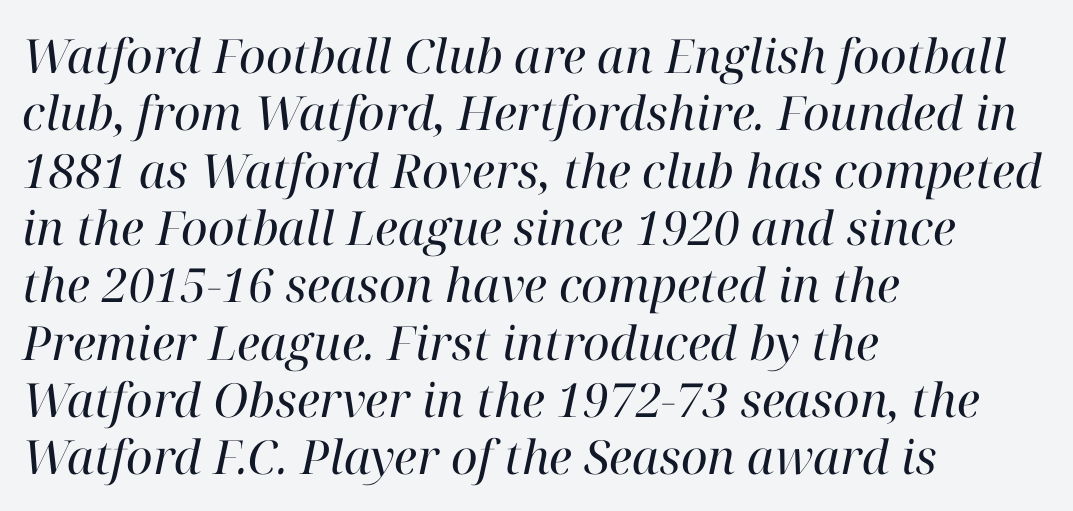
The image shows 47 px regular-weight serif type, italic (leaning right); set left-aligned, line spacing 1.22x, normal letter spacing, not underlined; high stroke contrast and a medium x-height.
